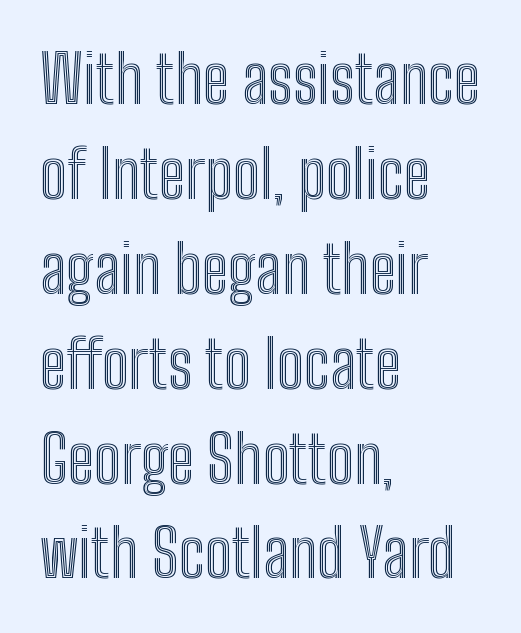
Is this a fixed-width face? No — the glyphs have proportional, varying widths. How are the letters spaced? Ordinarily, with no added tracking. The lettering stays uniformly vertical, giving the passage a roman look. The text block is weighted toward the left margin, trailing off unevenly rightward. The baseline area is clear.
